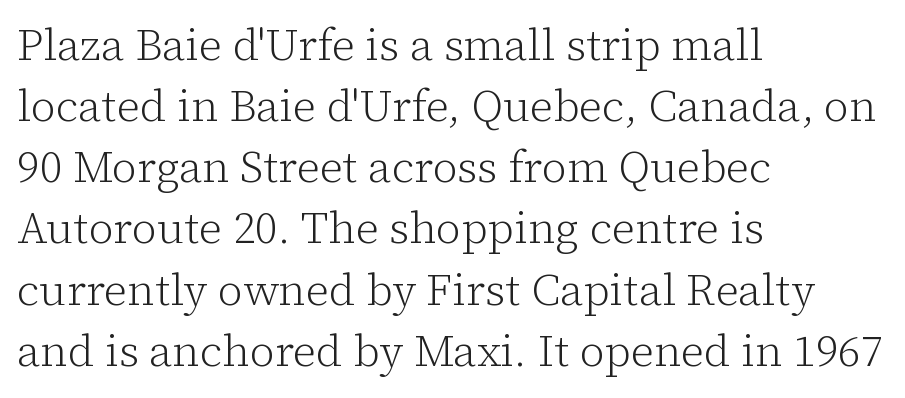
Q: Is the text bold? A: No.
Q: Is the text italic (slanted)? A: No, it is upright.
Q: Is the typeface a serif or a sans-serif typeface? A: Serif.
Q: Is the text underlined? A: No.
Q: How is the paragraph aligned? A: Left-aligned.
Q: Is the spacing between letters normal or unusually wide? A: Normal.
Q: Is the spacing between lines tight, normal or loose? A: Normal.
Q: Width (condensed, normal, or wide)? A: Normal.
Q: Stroke contrast? A: Low.
Q: x-height? A: Medium.
Q: Monospaced? A: No.
